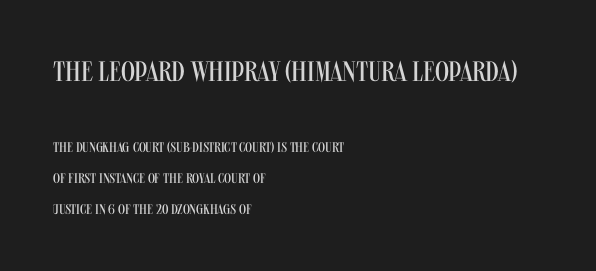
The image shows 28 px regular-weight, condensed sans-serif type, upright; set left-aligned, loose line spacing (2.23x), normal letter spacing, not underlined; the first (top) block is 2.0x larger; medium stroke contrast and a large x-height.
